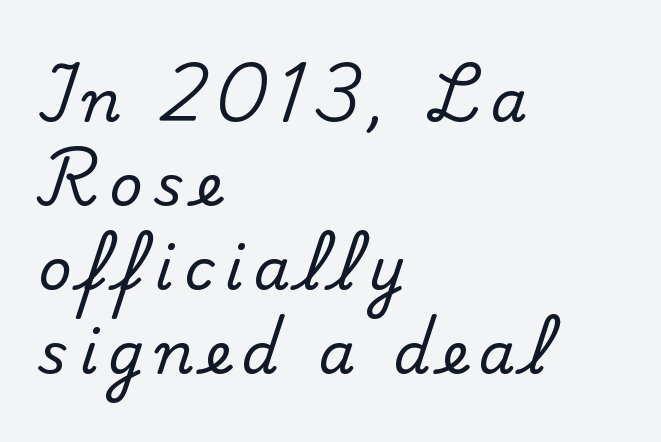
Honestly, there is no underline to notice here at all. Interline gaps are of average width in this sample. If you drew a ruler down the left edge, every line would touch it. Each letter keeps its own natural width here, so spacing adapts to shape.
